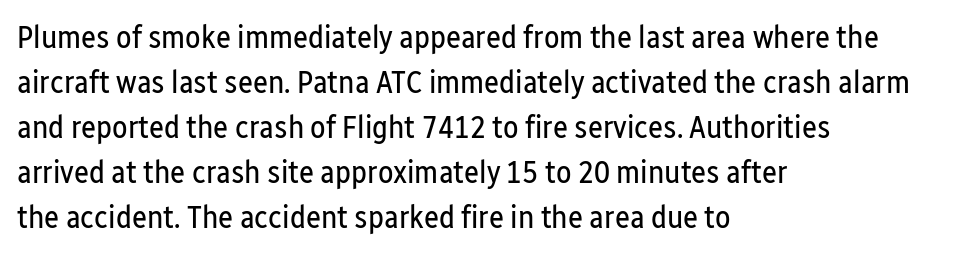
{"serif": "no", "italic": "no", "bold": "no", "weight": "regular", "width": "condensed", "stroke_contrast": "low", "x_height": "medium", "monospaced": "no", "underline": "no", "align": "left", "line_spacing": "normal", "line_spacing_ratio": 1.41, "letter_spacing": "normal", "letter_spacing_em": 0.0, "glyph_px": 32}
